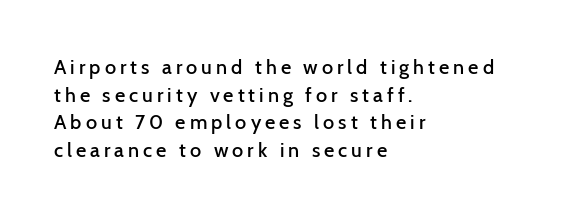
{"italic": "no", "bold": "semi", "underline": "no", "align": "left", "line_spacing": "normal", "line_spacing_ratio": 1.38, "letter_spacing": "wide", "letter_spacing_em": 0.2, "glyph_px": 20}
